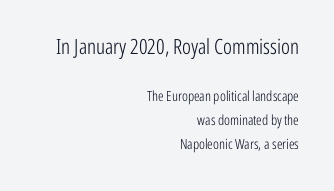
The image shows 21 px text type, upright; set right-aligned, line spacing 1.72x, normal letter spacing, not underlined; the first (top) block is 1.5x larger.
